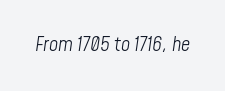
The image shows 20 px text type, italic (leaning right); set normal letter spacing, not underlined.
